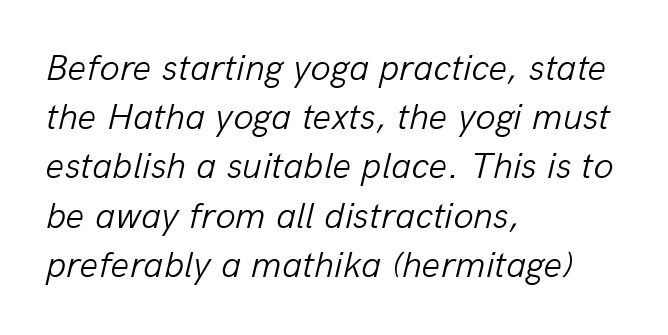
Q: Is the text bold? A: No.
Q: Is the text italic (slanted)? A: Yes, it leans right by about 13 degrees.
Q: Is the text underlined? A: No.
Q: How is the paragraph aligned? A: Left-aligned.
Q: Is the spacing between letters normal or unusually wide? A: Normal.
Q: Is the spacing between lines tight, normal or loose? A: Normal.
Q: Width (condensed, normal, or wide)? A: Normal.
Q: Stroke contrast? A: Low.
Q: x-height? A: Medium.
Q: Monospaced? A: No.
